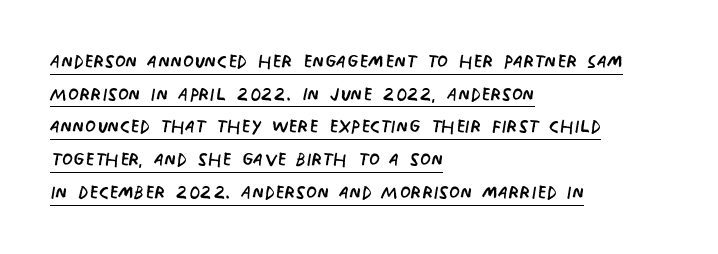
Q: Is the text bold? A: No.
Q: Is the text underlined? A: Yes.
Q: How is the paragraph aligned? A: Left-aligned.
Q: Is the spacing between letters normal or unusually wide? A: Normal.
Q: Is the spacing between lines tight, normal or loose? A: Normal.
